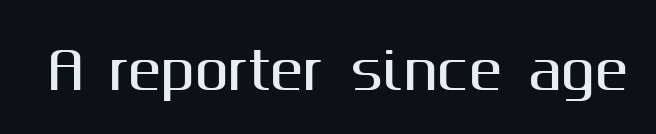
The face used here is rendered with its standard letterfit. The letters stand straight up with perfectly vertical stems. Think of a printed novel: that variable character pitch is what you see here. The glyphs in this specimen are sans serif.
